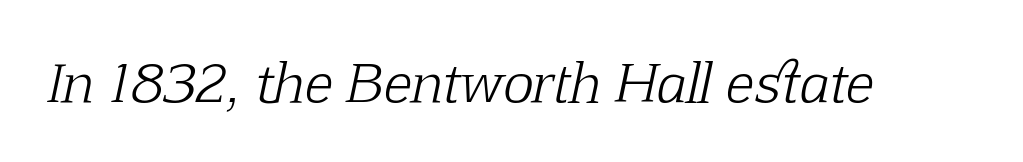
Default kerning and tracking; the words read as compact shapes. Posture: slanted. Character widths vary here, with narrow letters taking less room than wide ones. A clean baseline with only descenders dipping below it. The cut favours lightness, reaching ordinary text weight at its darkest.
